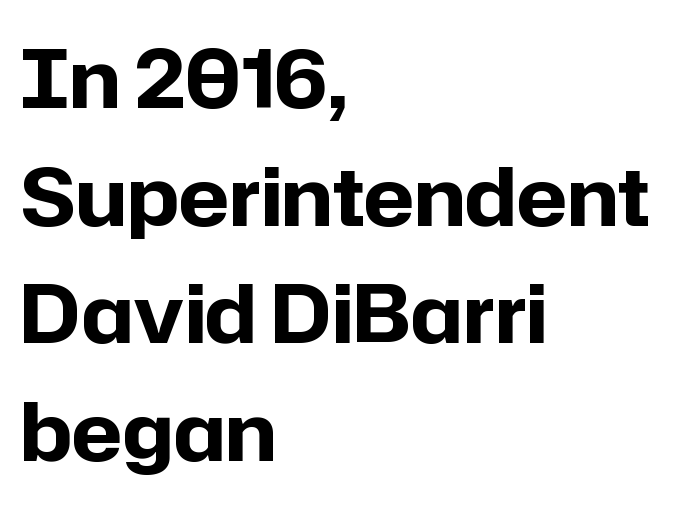
Q: Is the text bold? A: Yes.
Q: Is the text italic (slanted)? A: No, it is upright.
Q: Is the typeface a serif or a sans-serif typeface? A: Sans-serif.
Q: Is the text underlined? A: No.
Q: How is the paragraph aligned? A: Left-aligned.
Q: Is the spacing between letters normal or unusually wide? A: Normal.
Q: Is the spacing between lines tight, normal or loose? A: Normal.
Q: Width (condensed, normal, or wide)? A: Normal.
Q: Stroke contrast? A: Low.
Q: x-height? A: Medium.
Q: Monospaced? A: No.
